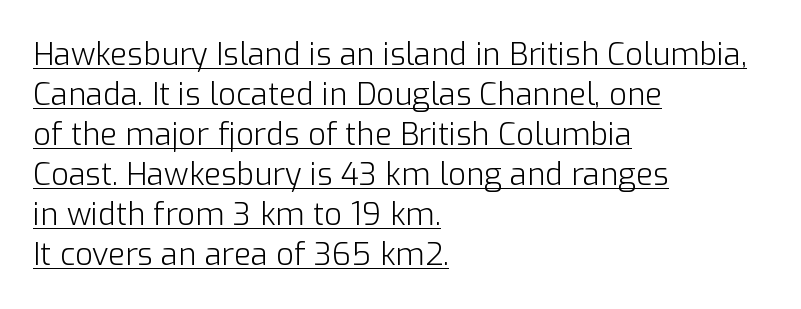
The image shows 31 px light sans-serif type, upright; set left-aligned, normal line spacing (1.29x), normal letter spacing, underlined; low stroke contrast and a medium x-height.
